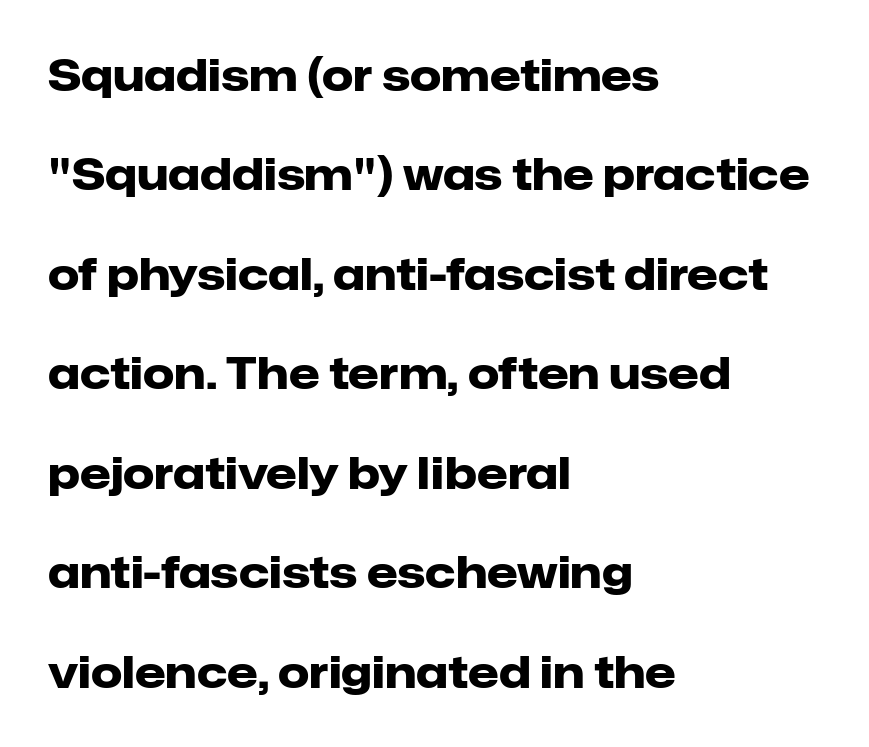
The image shows 44 px heavy sans-serif type, upright; set left-aligned, loose line spacing (2.26x), normal letter spacing, not underlined; low stroke contrast and a medium x-height.
